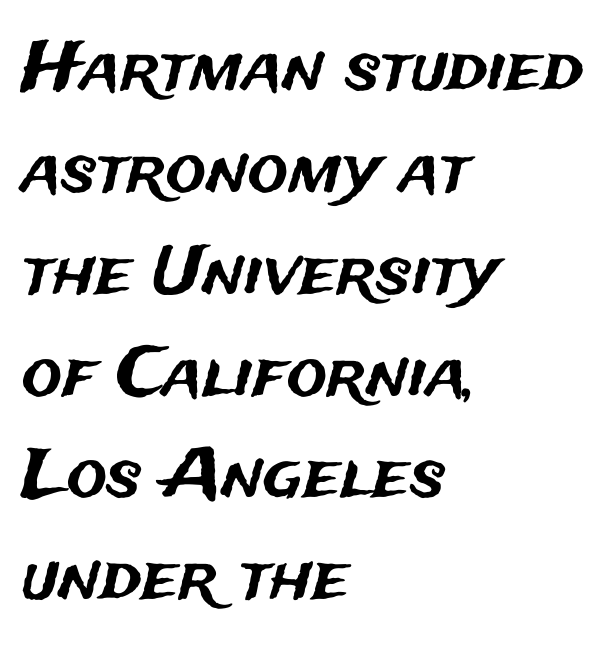
{"serif": "no", "width": "normal", "stroke_contrast": "medium", "x_height": "medium", "monospaced": "no", "underline": "no", "align": "left", "line_spacing": "normal", "line_spacing_ratio": 1.52, "letter_spacing": "normal", "letter_spacing_em": 0.0, "glyph_px": 67}
